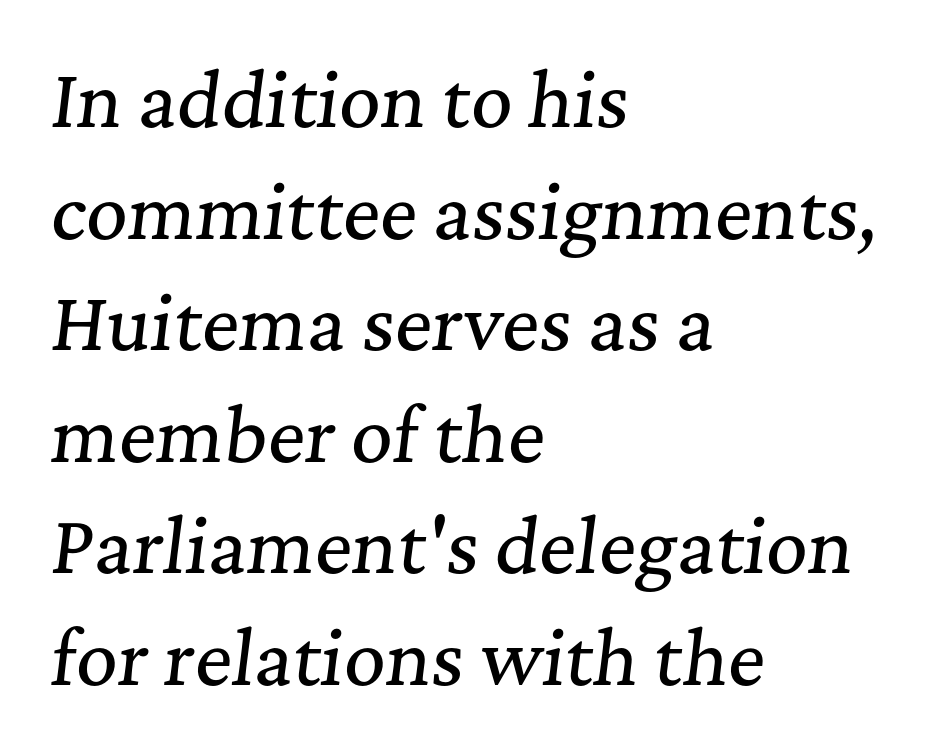
The image shows 72 px serif type, italic (leaning right); set left-aligned, normal line spacing (1.55x), normal letter spacing, not underlined; medium stroke contrast and a medium x-height.
